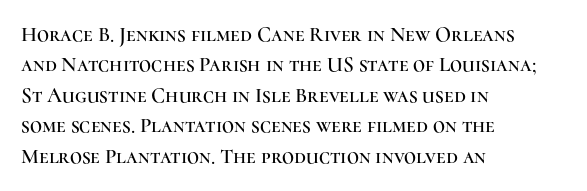
The image shows 21 px text type, upright; set left-aligned, normal line spacing (1.45x), normal letter spacing, not underlined.
